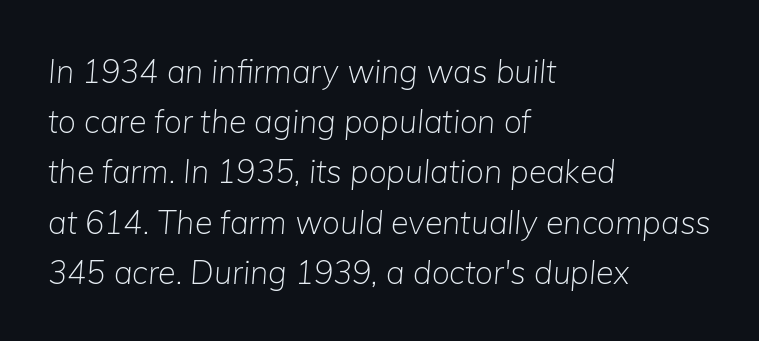
Q: Is the text bold? A: No.
Q: Is the text italic (slanted)? A: Yes, it leans right by about 5 degrees.
Q: Is the text underlined? A: No.
Q: How is the paragraph aligned? A: Left-aligned.
Q: Is the spacing between letters normal or unusually wide? A: Normal.
Q: Is the spacing between lines tight, normal or loose? A: Normal.
Q: Width (condensed, normal, or wide)? A: Normal.
Q: Stroke contrast? A: Low.
Q: x-height? A: Medium.
Q: Monospaced? A: No.
